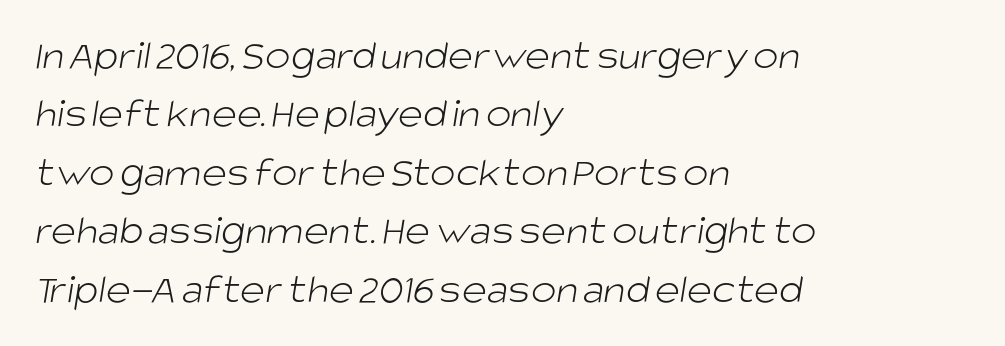
{"serif": "no", "bold": "no", "weight": "light", "width": "normal", "stroke_contrast": "low", "x_height": "large", "monospaced": "no", "underline": "no", "align": "left", "line_spacing": "normal", "line_spacing_ratio": 1.36, "letter_spacing": "normal", "letter_spacing_em": 0.0, "glyph_px": 43}
